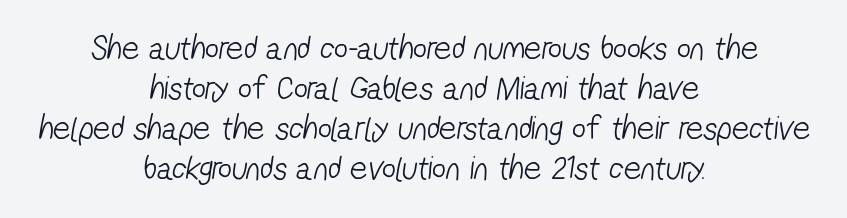
{"serif": "no", "bold": "no", "weight": "light", "width": "condensed", "stroke_contrast": "low", "x_height": "medium", "monospaced": "no", "underline": "no", "align": "center", "line_spacing_ratio": 1.18, "letter_spacing": "normal", "letter_spacing_em": 0.0, "glyph_px": 34}
